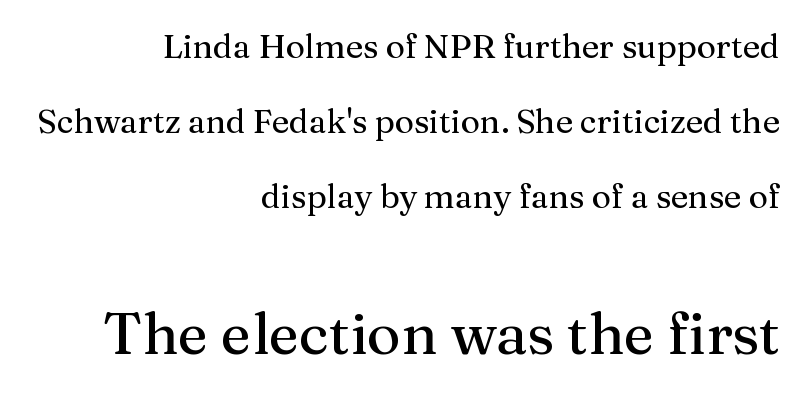
The image shows 58 px serif type, upright; set right-aligned, loose line spacing (2.28x), normal letter spacing, not underlined; the second (bottom) block is 1.76x larger; medium stroke contrast and a medium x-height.
